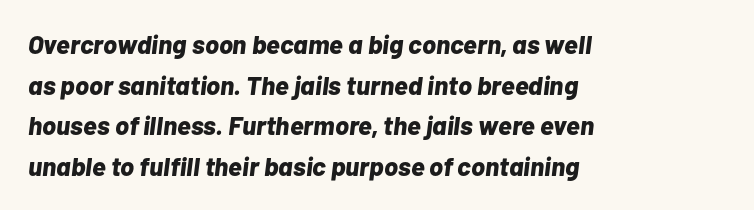
Leftover space on each line is placed entirely after the last word. Quick note: interline space is typical. The horizontal fit of the characters is conventional and even. Bare-footed words on every line. You can tell it's italic because the verticals aren't actually vertical. A full-strength bold gives these letters their thick strokes.
